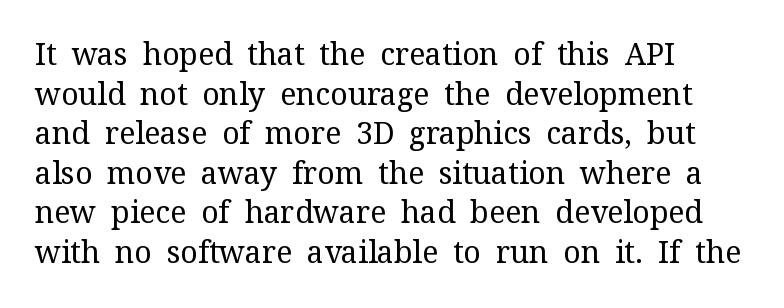
Q: Is the text bold? A: No.
Q: Is the text italic (slanted)? A: No, it is upright.
Q: Is the typeface a serif or a sans-serif typeface? A: Serif.
Q: Is the text underlined? A: No.
Q: How is the paragraph aligned? A: Left-aligned.
Q: Is the spacing between letters normal or unusually wide? A: Normal.
Q: Is the spacing between lines tight, normal or loose? A: Normal.
Q: Width (condensed, normal, or wide)? A: Normal.
Q: Stroke contrast? A: Medium.
Q: x-height? A: Medium.
Q: Monospaced? A: No.
